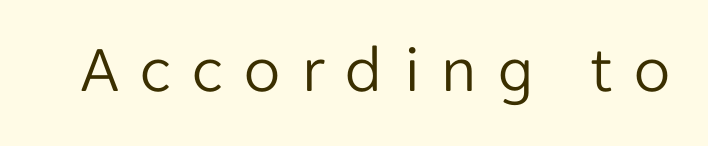
Q: Is the text bold? A: No.
Q: Is the text italic (slanted)? A: No, it is upright.
Q: Is the typeface a serif or a sans-serif typeface? A: Sans-serif.
Q: Is the text underlined? A: No.
Q: Is the spacing between letters normal or unusually wide? A: Unusually wide.
Q: Width (condensed, normal, or wide)? A: Normal.
Q: Stroke contrast? A: Low.
Q: x-height? A: Medium.
Q: Monospaced? A: No.
